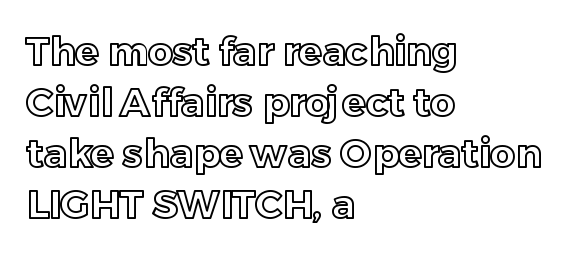
Lines of text with bare space underneath. Note the varied advance widths — an 'i' is clearly narrower than an 'm'. A classic flush-left, rag-right setting is used for this passage. Each word holds together tightly as a unit, with standard inter-letter gaps. The lines sit at an ordinary, default distance from one another. These lines were composed using upright roman letters.
